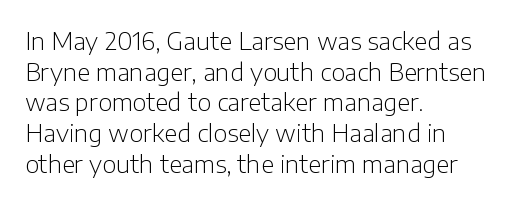
Is the type heavy? It reads as light-to-regular instead. Leftover space on each line is placed entirely after the last word. Characters follow at the spacing the type designer built in. The passage shown stacks its lines at a standard gap.
